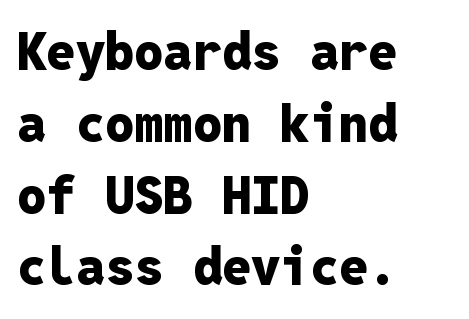
{"serif": "no", "italic": "no", "bold": "yes", "weight": "heavy", "width": "normal", "stroke_contrast": "low", "x_height": "medium", "monospaced": "yes", "underline": "no", "align": "left", "line_spacing": "normal", "line_spacing_ratio": 1.38, "letter_spacing": "normal", "letter_spacing_em": 0.0, "glyph_px": 52}
